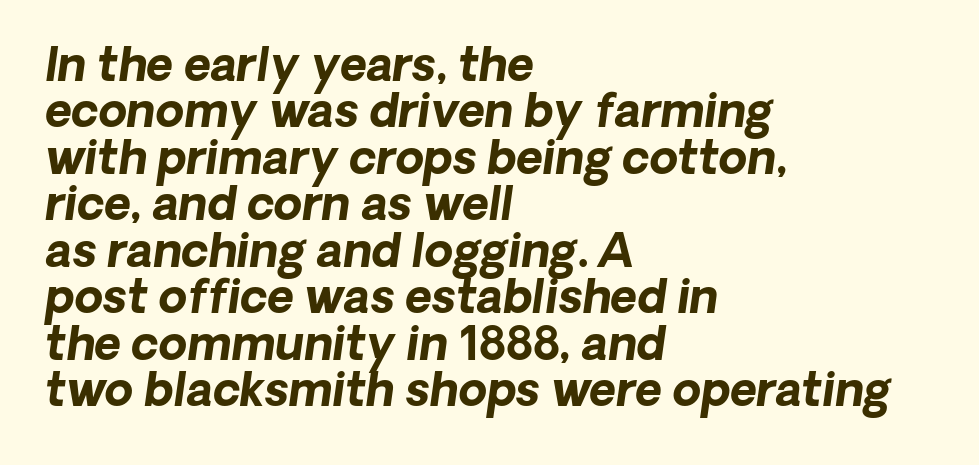
Q: Is the text bold? A: Yes.
Q: Is the text italic (slanted)? A: Yes, it leans right by about 8 degrees.
Q: Is the text underlined? A: No.
Q: How is the paragraph aligned? A: Left-aligned.
Q: Is the spacing between letters normal or unusually wide? A: Normal.
Q: Is the spacing between lines tight, normal or loose? A: Tight.
Q: Width (condensed, normal, or wide)? A: Normal.
Q: Stroke contrast? A: Low.
Q: x-height? A: Medium.
Q: Monospaced? A: No.
